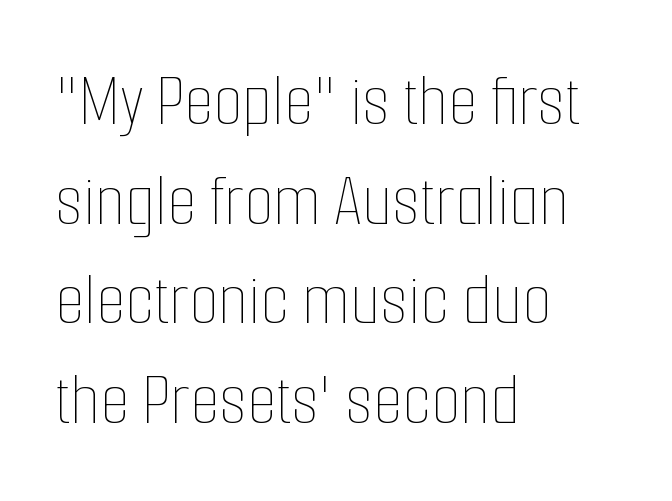
Q: Is the text bold? A: No.
Q: Is the text italic (slanted)? A: No, it is upright.
Q: Is the text underlined? A: No.
Q: How is the paragraph aligned? A: Left-aligned.
Q: Is the spacing between letters normal or unusually wide? A: Normal.
Q: Is the spacing between lines tight, normal or loose? A: Normal.
Q: Width (condensed, normal, or wide)? A: Condensed.
Q: Stroke contrast? A: Low.
Q: x-height? A: Medium.
Q: Monospaced? A: No.
